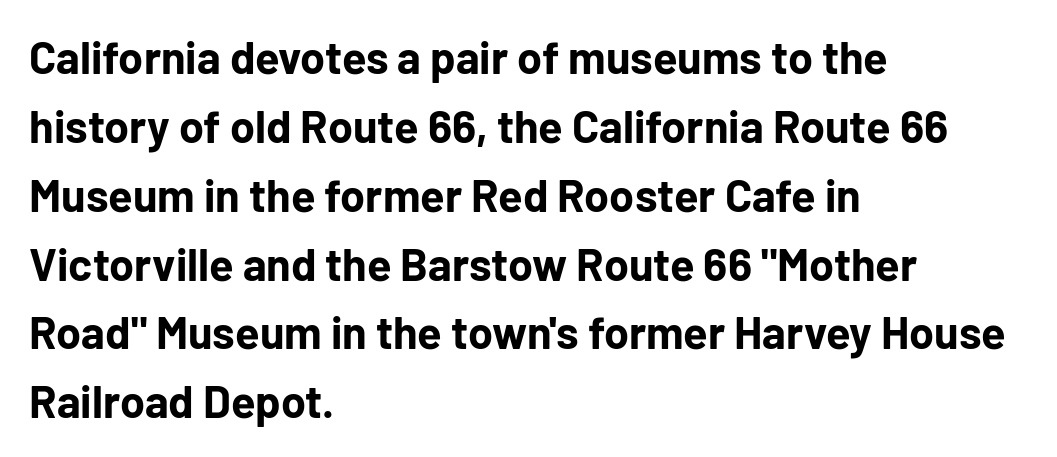
{"serif": "no", "italic": "no", "bold": "yes", "weight": "bold", "width": "normal", "stroke_contrast": "low", "x_height": "medium", "monospaced": "no", "underline": "no", "align": "left", "line_spacing": "normal", "line_spacing_ratio": 1.53, "letter_spacing": "normal", "letter_spacing_em": 0.0, "glyph_px": 45}
